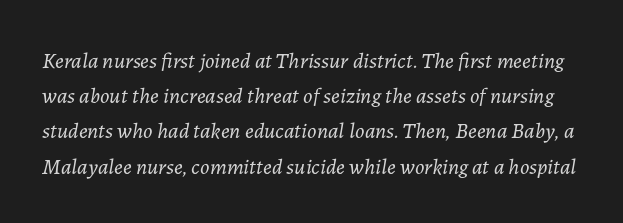
{"italic": "yes", "lean": "right", "slant_degrees": 7, "bold": "no", "underline": "no", "line_spacing": "normal", "line_spacing_ratio": 1.6, "letter_spacing": "normal", "letter_spacing_em": 0.0, "glyph_px": 22}
